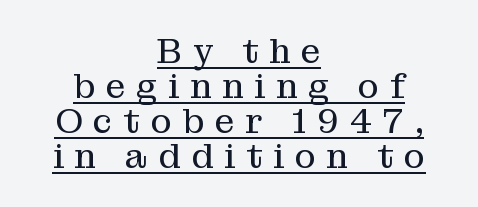
Q: Is the text bold? A: No.
Q: Is the text italic (slanted)? A: No, it is upright.
Q: Is the typeface a serif or a sans-serif typeface? A: Serif.
Q: Is the text underlined? A: Yes.
Q: How is the paragraph aligned? A: Centered.
Q: Is the spacing between letters normal or unusually wide? A: Unusually wide.
Q: Is the spacing between lines tight, normal or loose? A: Tight.
Q: Width (condensed, normal, or wide)? A: Normal.
Q: Stroke contrast? A: Medium.
Q: x-height? A: Medium.
Q: Monospaced? A: No.
